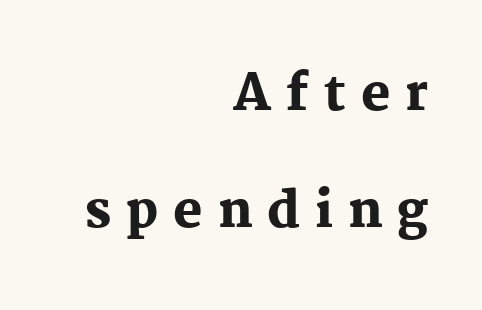
{"serif": "yes", "italic": "no", "bold": "yes", "weight": "heavy", "width": "normal", "stroke_contrast": "medium", "x_height": "medium", "monospaced": "no", "underline": "no", "align": "right", "line_spacing": "loose", "line_spacing_ratio": 2.39, "letter_spacing": "wide", "letter_spacing_em": 0.3, "glyph_px": 49}
